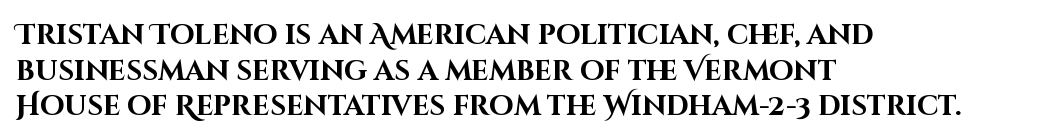
Q: Is the text bold? A: Yes.
Q: Is the text italic (slanted)? A: No, it is upright.
Q: Is the typeface a serif or a sans-serif typeface? A: Sans-serif.
Q: Is the text underlined? A: No.
Q: How is the paragraph aligned? A: Left-aligned.
Q: Is the spacing between letters normal or unusually wide? A: Normal.
Q: Is the spacing between lines tight, normal or loose? A: Normal.
Q: Width (condensed, normal, or wide)? A: Normal.
Q: Stroke contrast? A: High.
Q: x-height? A: Large.
Q: Monospaced? A: No.
